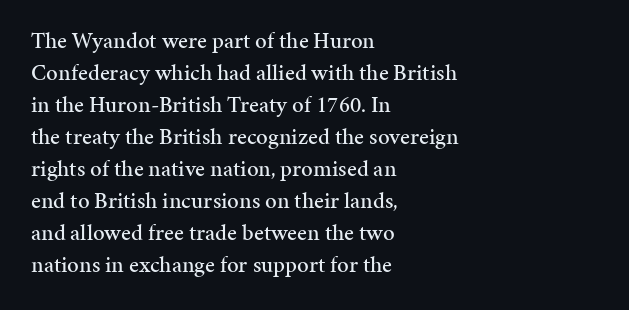
{"italic": "no", "underline": "no", "align": "left", "line_spacing": "normal", "line_spacing_ratio": 1.39, "letter_spacing": "normal", "letter_spacing_em": 0.0, "glyph_px": 23}
